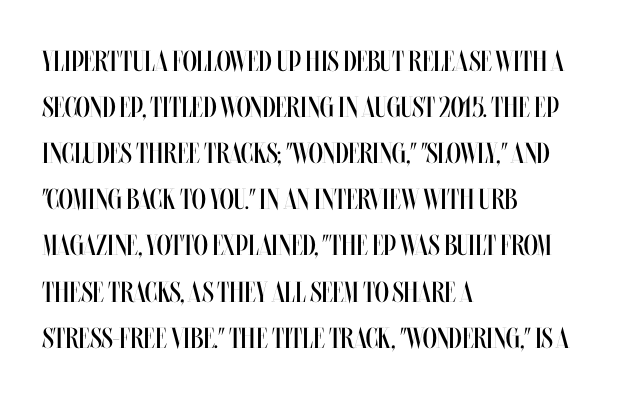
The image shows 29 px regular-weight, condensed type, upright; set left-aligned, normal line spacing (1.59x), normal letter spacing, not underlined; medium stroke contrast and a large x-height.
